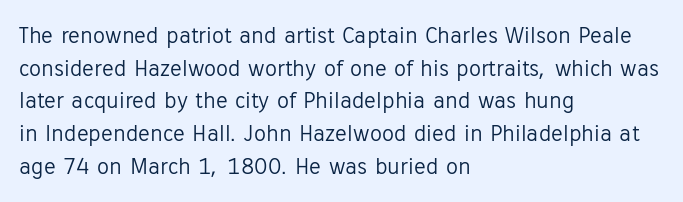
The image shows 24 px text type, upright; set left-aligned, normal line spacing (1.36x), normal letter spacing, not underlined.
